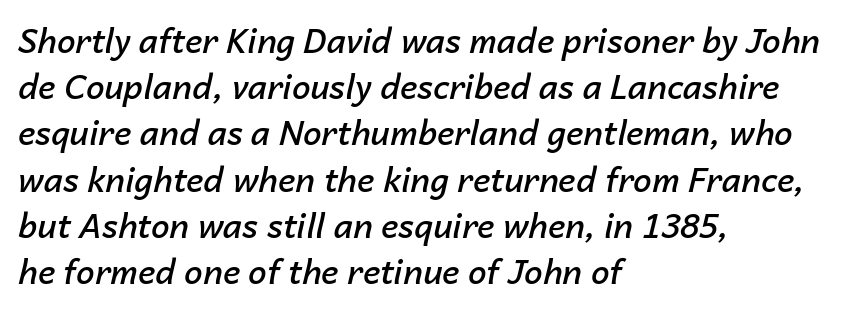
Notice the strokes are somewhat thickened but not fully heavy: this is a semibold. In terms of letterspacing, this is plain default setting. Yep, that's italic — everything's leaning. All the whitespace from short lines collects on the right.
